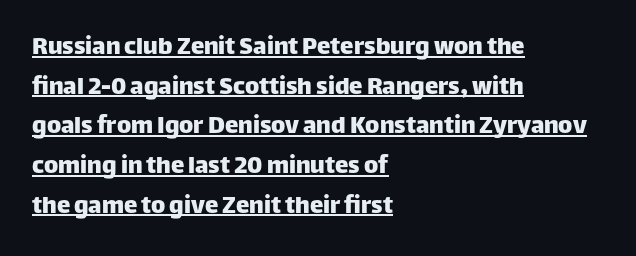
{"italic": "no", "underline": "yes", "align": "left", "line_spacing": "normal", "line_spacing_ratio": 1.47, "letter_spacing": "normal", "letter_spacing_em": 0.0, "glyph_px": 27}
